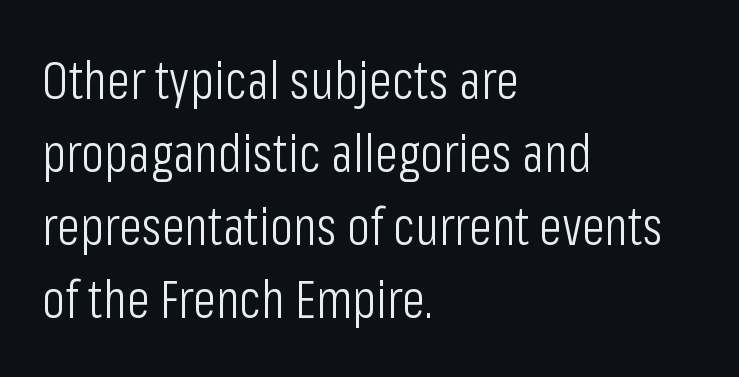
{"serif": "no", "italic": "no", "bold": "no", "weight": "light", "width": "condensed", "stroke_contrast": "low", "x_height": "medium", "monospaced": "no", "underline": "no", "align": "left", "line_spacing": "normal", "line_spacing_ratio": 1.38, "letter_spacing": "normal", "letter_spacing_em": 0.0, "glyph_px": 53}
